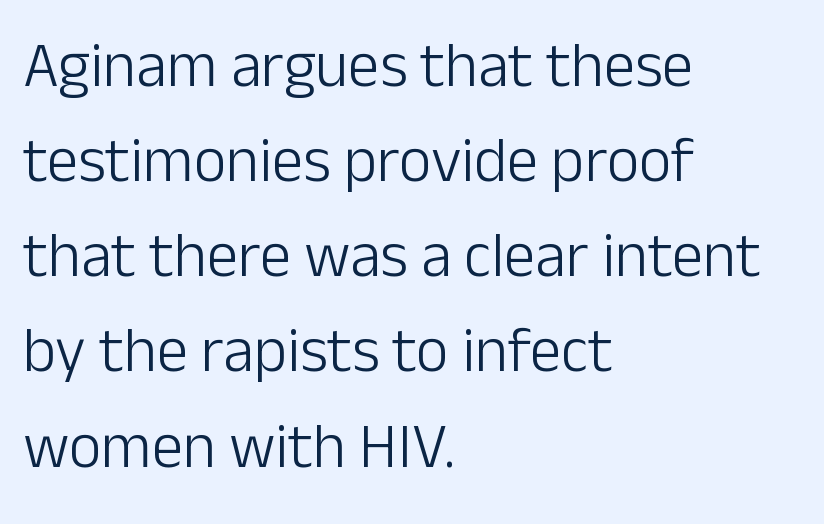
The image shows 63 px light sans-serif type, upright; set left-aligned, normal line spacing (1.51x), normal letter spacing, not underlined; low stroke contrast and a medium x-height.
